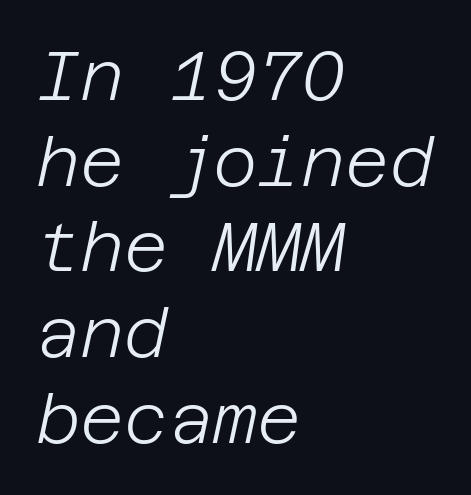
The image shows 68 px light type, italic (leaning right); set left-aligned, normal line spacing (1.26x), normal letter spacing, not underlined; low stroke contrast and a large x-height.
